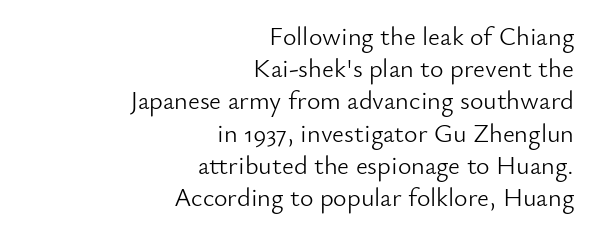
Heaviness? Minimal to ordinary, like unemphasized prose. Notice how the passage keeps a crisp vertical edge on the right only. No italicization has been applied; the sample stays upright. The passage shown is not underscored anywhere.
